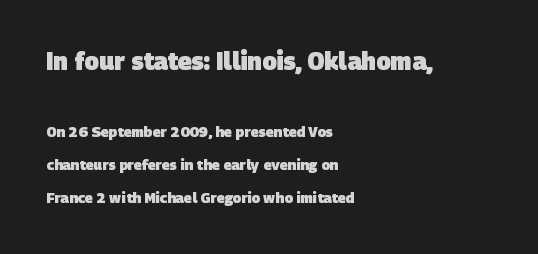
{"bold": "yes", "underline": "no", "align": "left", "line_spacing": "loose", "line_spacing_ratio": 2.39, "letter_spacing": "normal", "letter_spacing_em": 0.0, "larger_block": "first", "size_ratio": 1.71, "glyph_px": 24}
